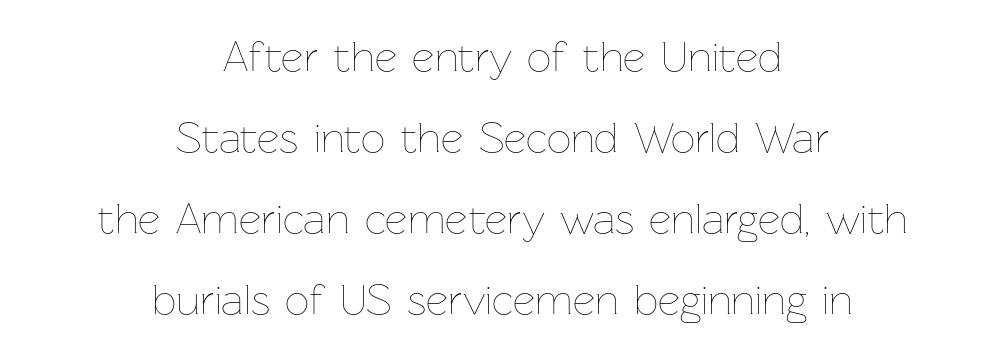
The image shows 43 px thin type, upright; set centered, line spacing 1.88x, normal letter spacing, not underlined; low stroke contrast and a medium x-height.
